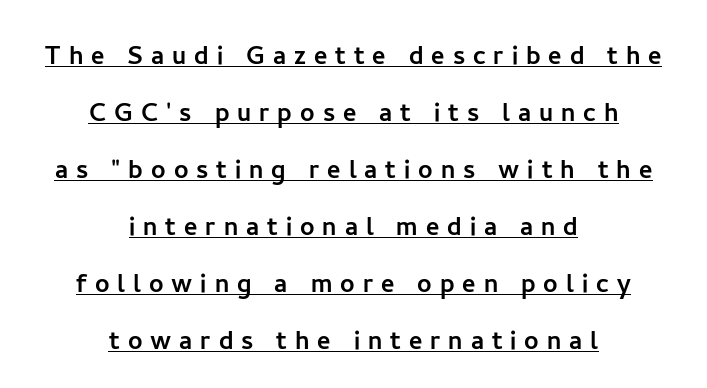
Q: Is the text italic (slanted)? A: No, it is upright.
Q: Is the typeface a serif or a sans-serif typeface? A: Sans-serif.
Q: Is the text underlined? A: Yes.
Q: How is the paragraph aligned? A: Centered.
Q: Is the spacing between letters normal or unusually wide? A: Unusually wide.
Q: Width (condensed, normal, or wide)? A: Normal.
Q: Stroke contrast? A: Low.
Q: x-height? A: Medium.
Q: Monospaced? A: No.
